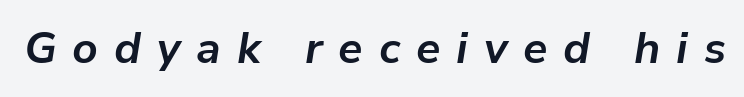
The image shows 44 px bold type, italic (leaning right); set unusually wide letter spacing (+0.36 em), not underlined; low stroke contrast and a medium x-height.
